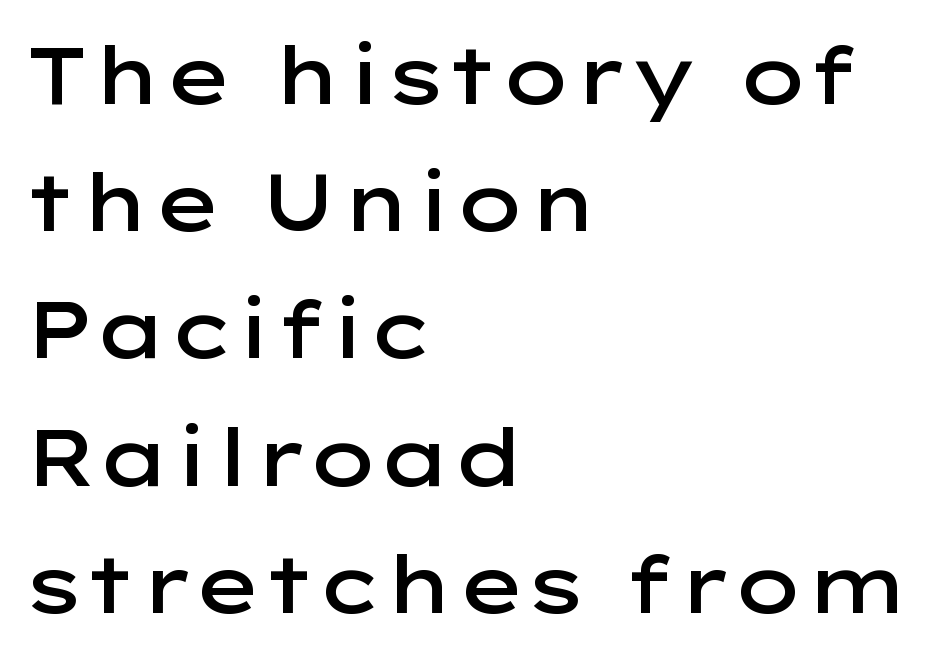
{"serif": "no", "italic": "no", "bold": "semi", "weight": "semibold", "width": "wide", "stroke_contrast": "low", "x_height": "medium", "monospaced": "no", "underline": "no", "align": "left", "line_spacing": "normal", "line_spacing_ratio": 1.59, "letter_spacing": "normal", "letter_spacing_em": 0.0, "glyph_px": 80}
